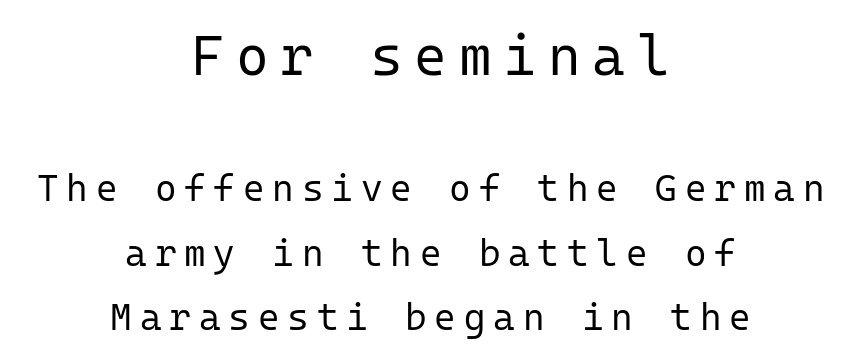
The image shows 56 px regular-weight sans-serif type, upright, monospaced; set centered, line spacing 1.75x, unusually wide letter spacing (+0.21 em), not underlined; the first (top) block is 1.51x larger; low stroke contrast and a medium x-height.
